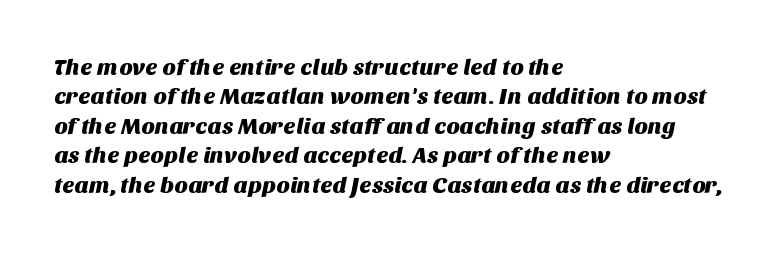
The baseline area is clear. In CSS terms this would be text-align: left. In terms of letterspacing, this is plain default setting. Interline gaps are of average width in this sample.
